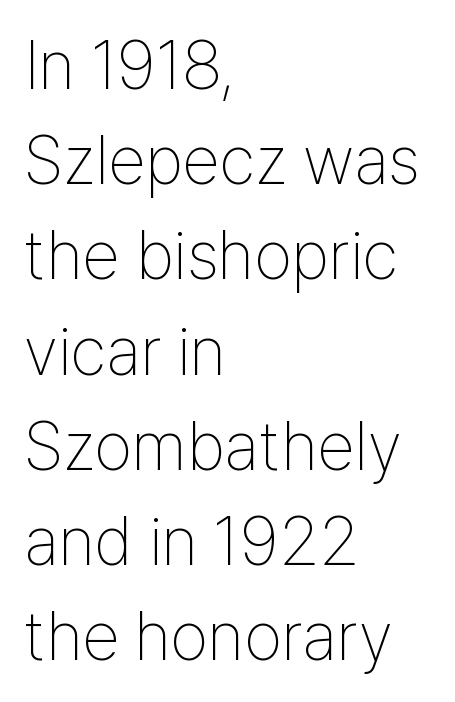
The font family rendered here belongs to the sans-serif group. On a weight scale, this lands at 450 or below. One-word summary of the alignment: left. No extra tracking has been applied to these lines. The passage shown is typed in a proportional face where columns would drift. The space beneath each line is pristine and unruled.
